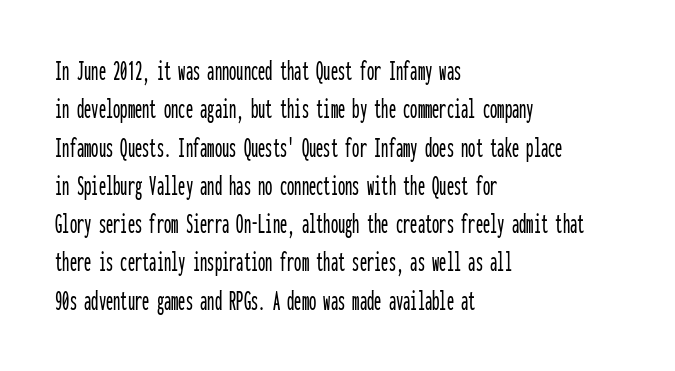
{"serif": "no", "italic": "no", "width": "condensed", "stroke_contrast": "low", "x_height": "medium", "monospaced": "yes", "underline": "no", "align": "left", "line_spacing": "normal", "line_spacing_ratio": 1.32, "letter_spacing": "normal", "letter_spacing_em": 0.0, "glyph_px": 29}
